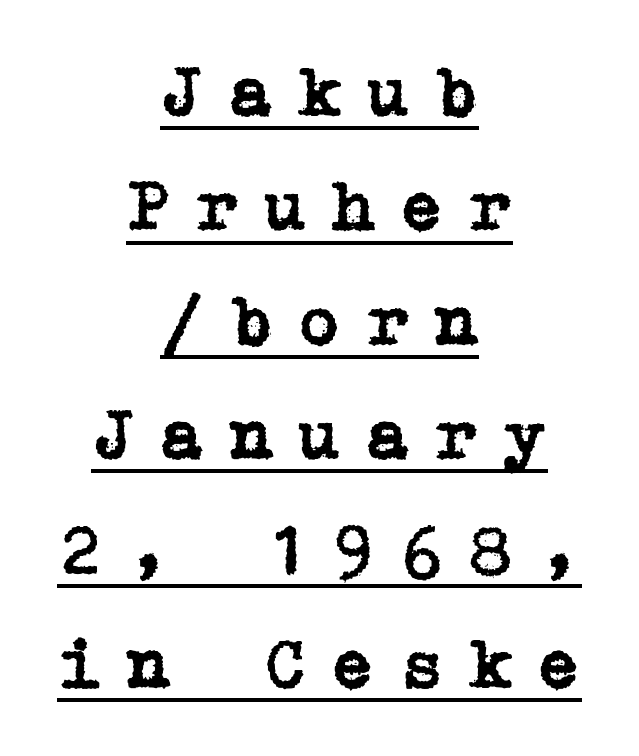
{"serif": "yes", "italic": "no", "width": "normal", "stroke_contrast": "low", "x_height": "medium", "underline": "yes", "align": "center", "line_spacing": "normal", "line_spacing_ratio": 1.59, "letter_spacing": "wide", "letter_spacing_em": 0.33, "glyph_px": 72}
